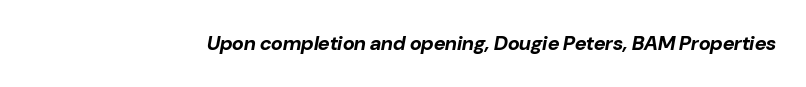
Nobody touched the tracking dial on this one. Bare-footed words on every line. The lettering tilts uniformly, giving the passage an italic look. These lines carry a lot of weight — the face is fully bold.
